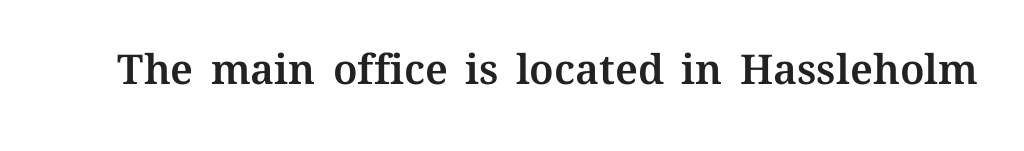
Q: Is the text italic (slanted)? A: No, it is upright.
Q: Is the text underlined? A: No.
Q: Is the spacing between letters normal or unusually wide? A: Normal.
Q: Width (condensed, normal, or wide)? A: Normal.
Q: Stroke contrast? A: Medium.
Q: x-height? A: Medium.
Q: Monospaced? A: No.
